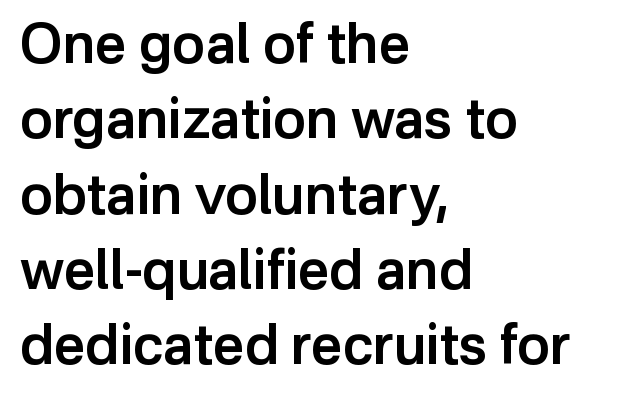
{"serif": "no", "italic": "no", "bold": "semi", "weight": "semibold", "width": "normal", "stroke_contrast": "low", "x_height": "medium", "monospaced": "no", "underline": "no", "align": "left", "line_spacing": "normal", "line_spacing_ratio": 1.37, "letter_spacing": "normal", "letter_spacing_em": 0.0, "glyph_px": 55}
